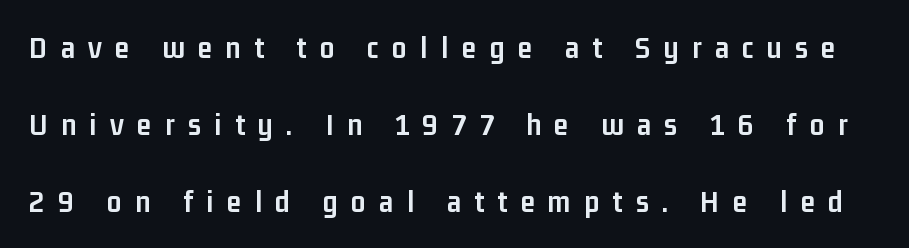
The image shows 32 px semibold, condensed sans-serif type, upright; set loose line spacing (2.4x), unusually wide letter spacing (+0.42 em), not underlined; low stroke contrast and a medium x-height.
